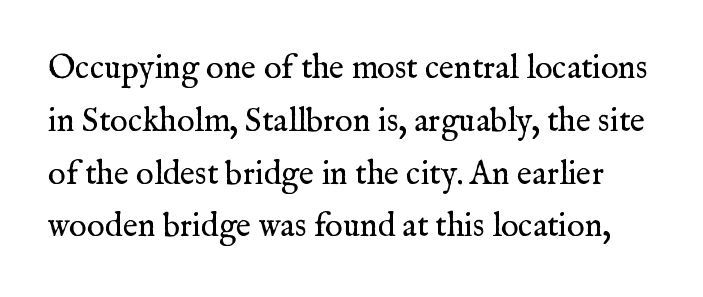
Is this a fixed-width face? No — the glyphs have proportional, varying widths. Quick note: interline space is typical. You can tell it's not italic because the verticals are truly vertical. No chunkiness to these letters — they're not bold. A serif font was chosen for this passage.
